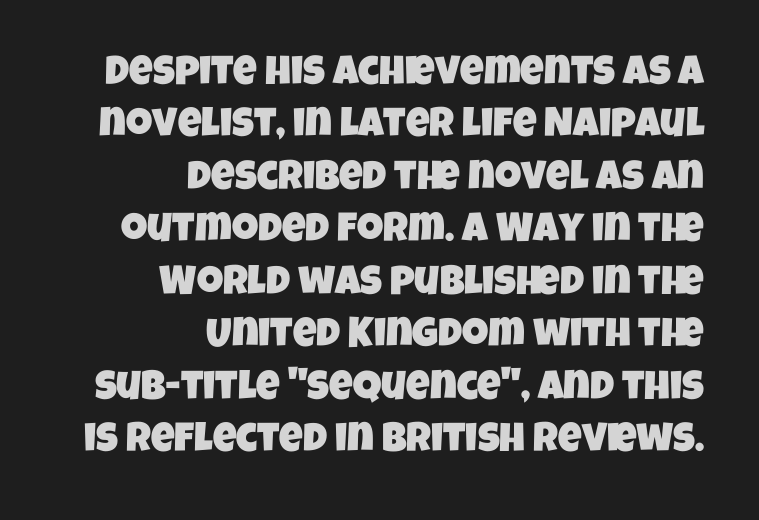
All the whitespace from short lines collects on the left. The passage shown is typed in a proportional face where columns would drift. Evenly set lines give the paragraph a standard silhouette. Descender tails drop into unmarked territory. Students, note that the glyphs here touch the page at normal intervals. To sum up the face: it is a sans, with no serifs.
